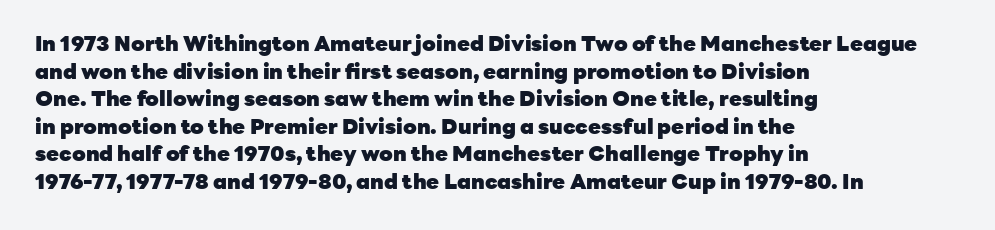
Q: Is the text bold? A: Yes.
Q: Is the text italic (slanted)? A: No, it is upright.
Q: Is the text underlined? A: No.
Q: How is the paragraph aligned? A: Left-aligned.
Q: Is the spacing between letters normal or unusually wide? A: Normal.
Q: Is the spacing between lines tight, normal or loose? A: Normal.
